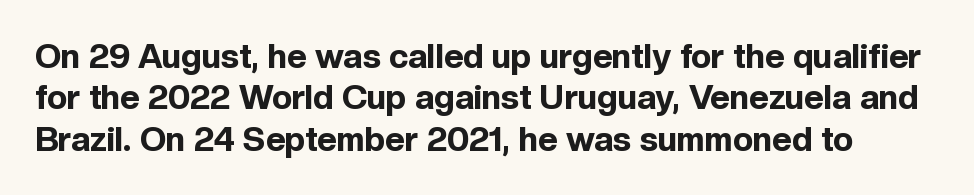
The image shows 34 px bold sans-serif type, upright; set line spacing 1.22x, normal letter spacing, not underlined; a medium x-height.
